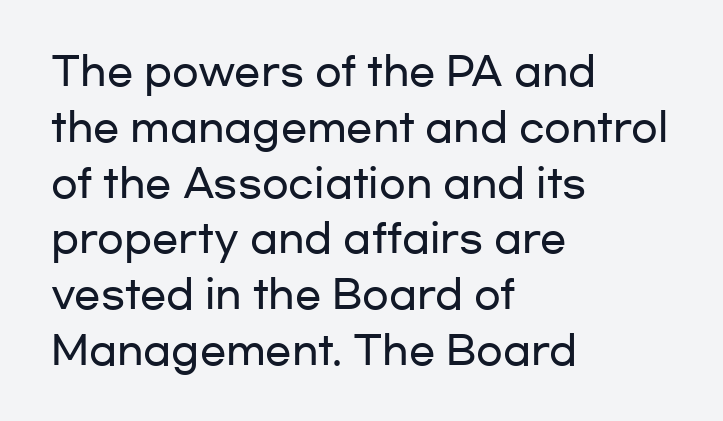
Q: Is the text italic (slanted)? A: No, it is upright.
Q: Is the typeface a serif or a sans-serif typeface? A: Sans-serif.
Q: Is the text underlined? A: No.
Q: How is the paragraph aligned? A: Left-aligned.
Q: Is the spacing between letters normal or unusually wide? A: Normal.
Q: Is the spacing between lines tight, normal or loose? A: Normal.
Q: Width (condensed, normal, or wide)? A: Wide.
Q: Stroke contrast? A: Low.
Q: x-height? A: Medium.
Q: Monospaced? A: No.
